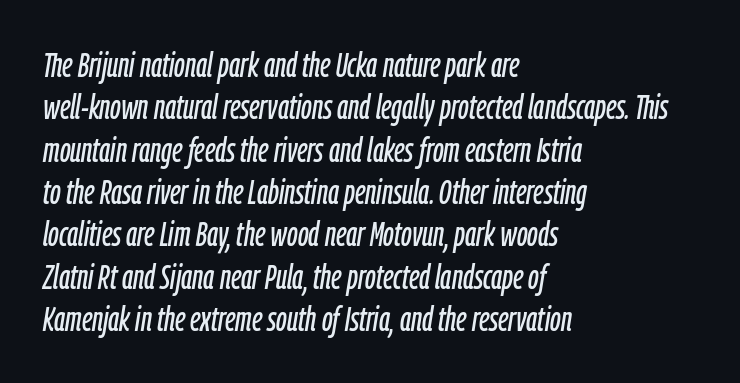
Any mark beneath the type? The region is blank. Short note: letters normally spaced. Each line starts at the same left margin while the right side varies. Here the designer chose a conventional face with non-uniform glyph widths.
